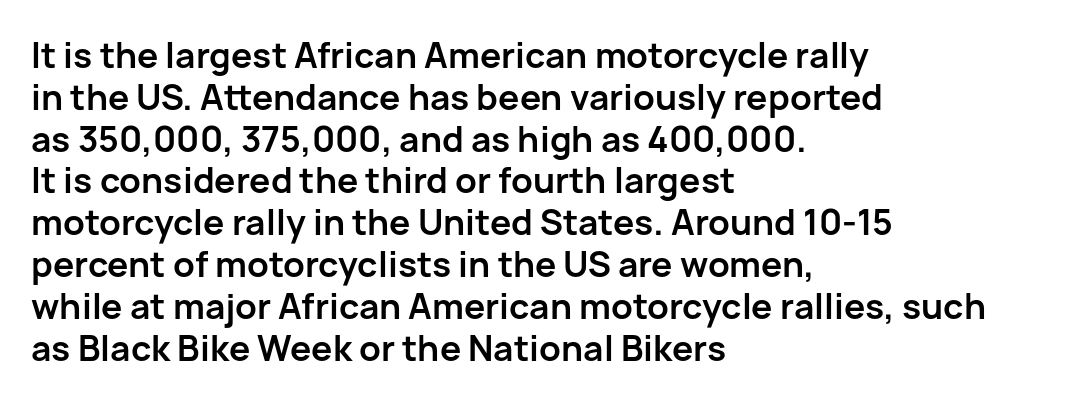
The image shows 34 px bold sans-serif type, upright; set left-aligned, line spacing 1.23x, normal letter spacing, not underlined; low stroke contrast and a medium x-height.
